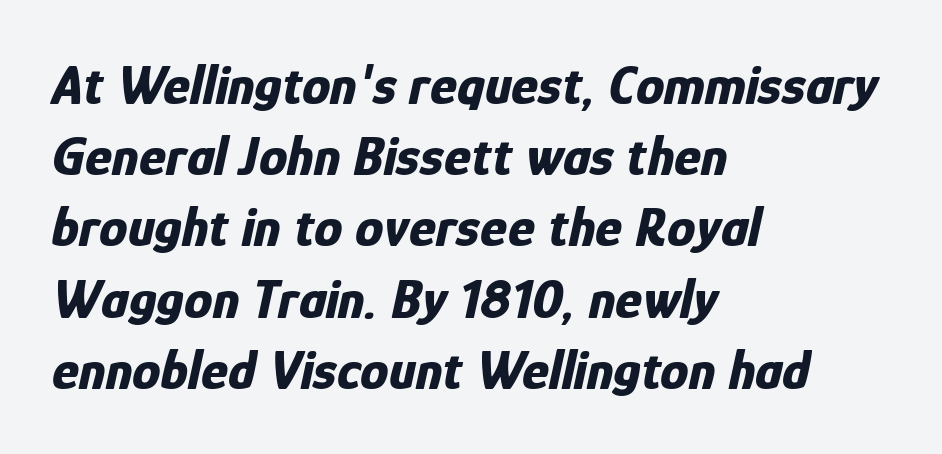
{"italic": "yes", "lean": "right", "slant_degrees": 12, "bold": "yes", "weight": "bold", "width": "condensed", "stroke_contrast": "low", "x_height": "medium", "monospaced": "no", "underline": "no", "align": "left", "line_spacing": "normal", "line_spacing_ratio": 1.25, "letter_spacing": "normal", "letter_spacing_em": 0.0, "glyph_px": 57}
